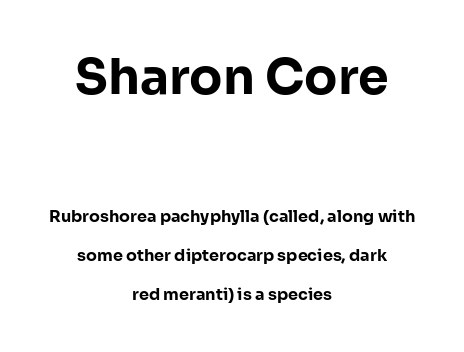
Q: Is the text bold? A: Yes.
Q: Is the text italic (slanted)? A: No, it is upright.
Q: Is the typeface a serif or a sans-serif typeface? A: Sans-serif.
Q: Is the text underlined? A: No.
Q: How is the paragraph aligned? A: Centered.
Q: Is the spacing between letters normal or unusually wide? A: Normal.
Q: Is the spacing between lines tight, normal or loose? A: Loose.
Q: Which block of text is set in a larger size, the first (top) or the second (bottom)? A: The first (top) one.
Q: Width (condensed, normal, or wide)? A: Normal.
Q: Stroke contrast? A: Low.
Q: x-height? A: Medium.
Q: Monospaced? A: No.
